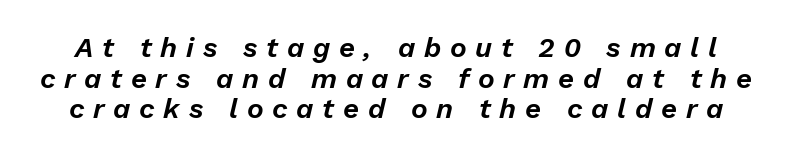
{"italic": "yes", "lean": "right", "slant_degrees": 13, "width": "normal", "stroke_contrast": "low", "x_height": "medium", "monospaced": "no", "underline": "no", "line_spacing": "tight", "line_spacing_ratio": 1.09, "letter_spacing": "wide", "letter_spacing_em": 0.31, "glyph_px": 28}
